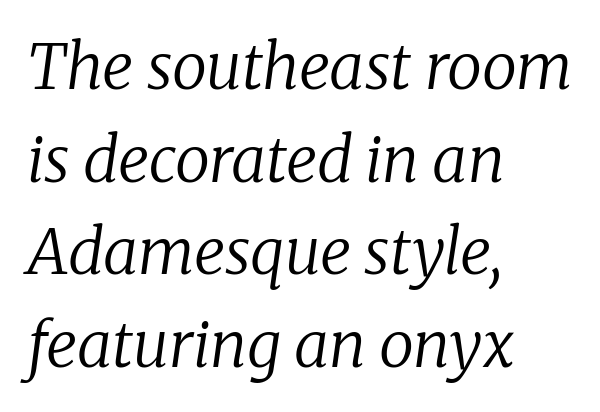
The type is set solid horizontally, with unmodified tracking. This sample has the flowing, uneven cadence of proportional lettering. Where is the straight margin? On the left. Glance below the letters and you will spot only blank space. Vertically, the passage feels balanced, rows spaced as you'd expect. Posture: slanted.
